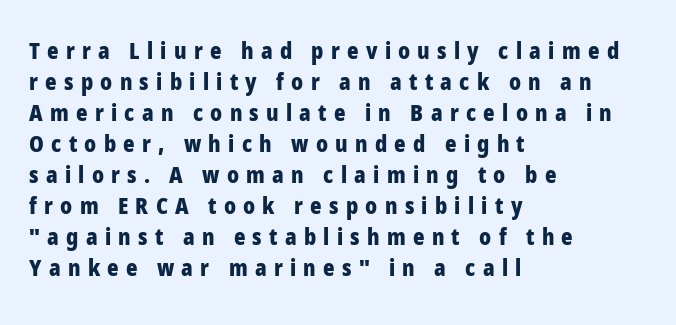
The paragraph has a hard left edge and a soft right edge. Observe the wide spacing: letters keep a clear distance from each other. What's the leading like? Ordinary, nothing unusual. Type without underlining. This is the regular roman posture of the typeface. Notice how thick the strokes are: this is what a full bold looks like.
